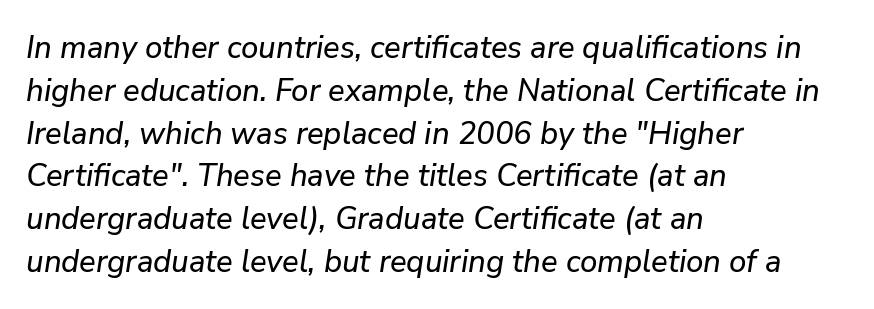
Q: Is the text italic (slanted)? A: Yes, it leans right by about 9 degrees.
Q: Is the text underlined? A: No.
Q: How is the paragraph aligned? A: Left-aligned.
Q: Is the spacing between letters normal or unusually wide? A: Normal.
Q: Is the spacing between lines tight, normal or loose? A: Normal.
Q: Width (condensed, normal, or wide)? A: Normal.
Q: Stroke contrast? A: Low.
Q: x-height? A: Medium.
Q: Monospaced? A: No.
